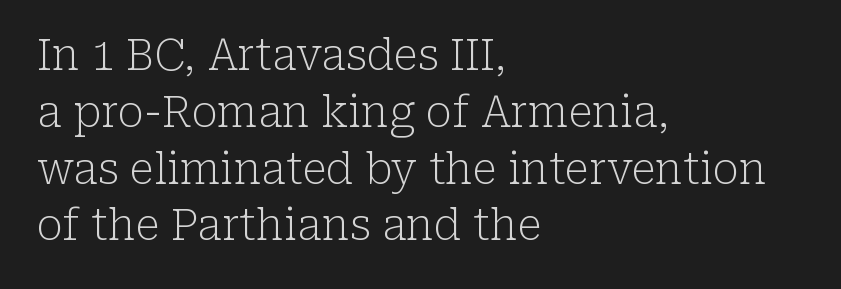
The letterforms sit shoulder to shoulder at normal distance. This sample uses an upright cut, with every glyph sitting square on the baseline. Only glyphs here, with clear space below each row. The text was rendered using a seriffed face with decorative stroke endings.
